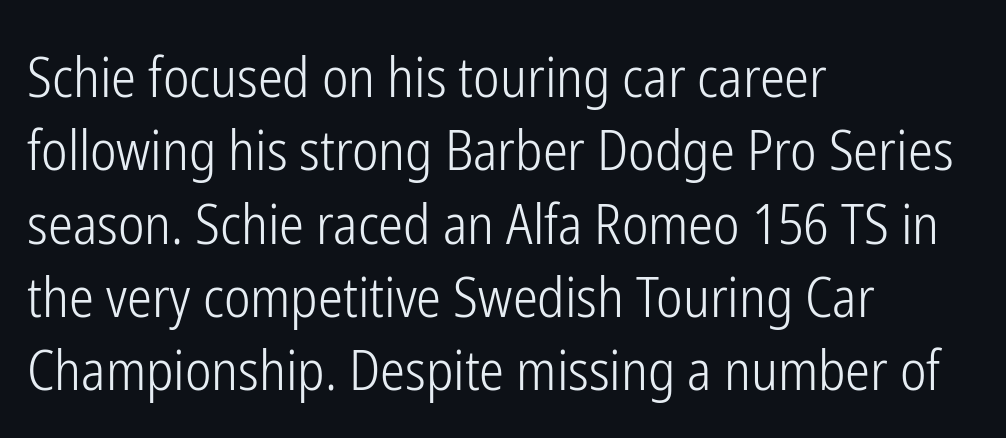
{"serif": "no", "italic": "no", "bold": "no", "weight": "light", "width": "condensed", "stroke_contrast": "low", "x_height": "medium", "monospaced": "no", "underline": "no", "align": "left", "line_spacing": "normal", "line_spacing_ratio": 1.31, "letter_spacing": "normal", "letter_spacing_em": 0.0, "glyph_px": 56}
